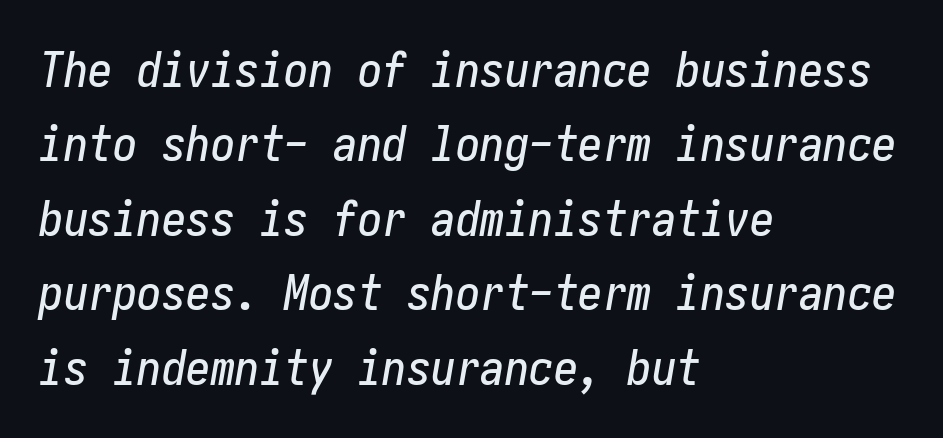
The image shows 49 px condensed type, italic (leaning right); set left-aligned, normal line spacing (1.52x), normal letter spacing, not underlined; low stroke contrast and a medium x-height.
